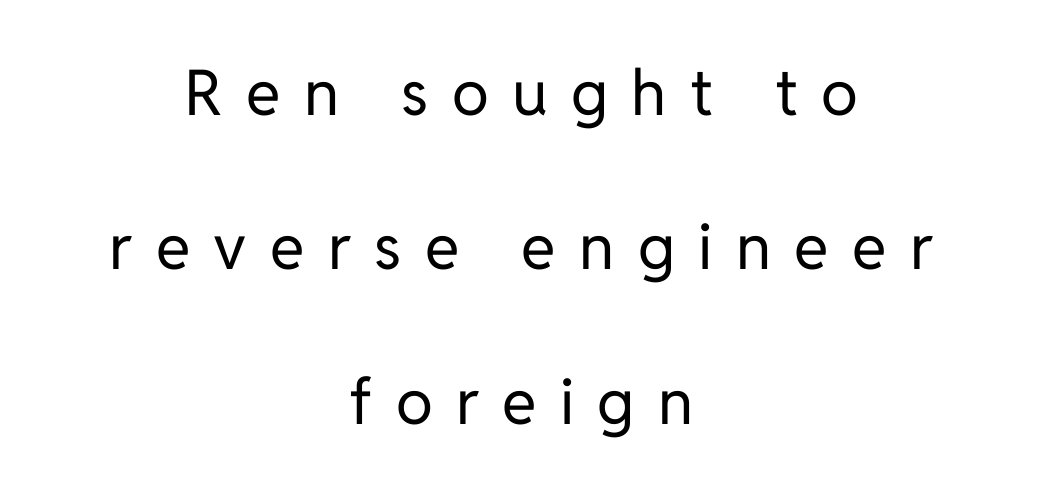
{"serif": "no", "italic": "no", "bold": "no", "weight": "regular", "width": "normal", "stroke_contrast": "low", "x_height": "medium", "monospaced": "no", "underline": "no", "align": "center", "line_spacing": "loose", "line_spacing_ratio": 2.45, "letter_spacing": "wide", "letter_spacing_em": 0.37, "glyph_px": 63}
